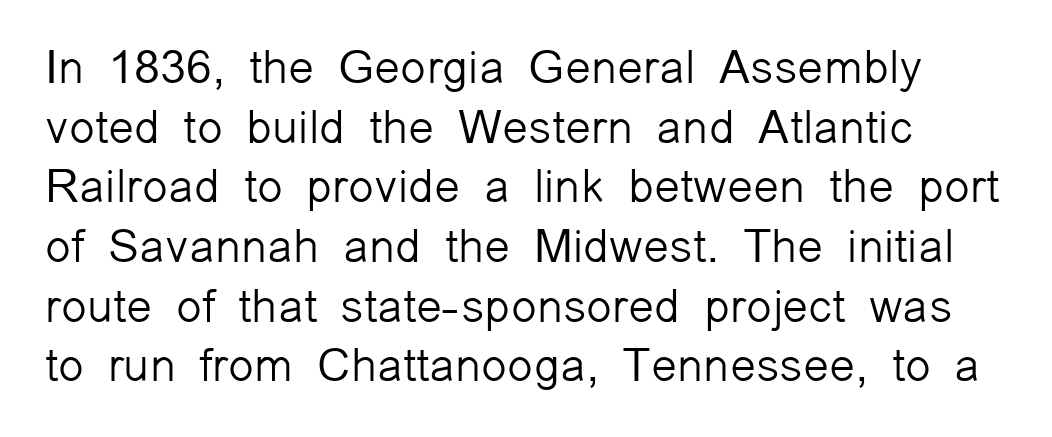
{"serif": "no", "italic": "no", "bold": "no", "weight": "light", "width": "normal", "stroke_contrast": "low", "x_height": "medium", "monospaced": "no", "underline": "no", "line_spacing": "normal", "line_spacing_ratio": 1.27, "letter_spacing": "normal", "letter_spacing_em": 0.0, "glyph_px": 47}
